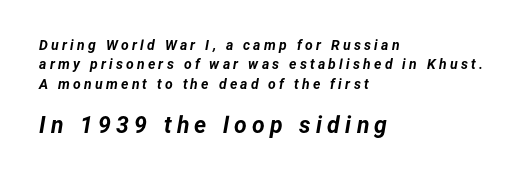
Q: Is the text bold? A: Yes.
Q: Is the text italic (slanted)? A: Yes, it leans right by about 12 degrees.
Q: Is the text underlined? A: No.
Q: How is the paragraph aligned? A: Left-aligned.
Q: Is the spacing between letters normal or unusually wide? A: Unusually wide.
Q: Is the spacing between lines tight, normal or loose? A: Normal.
Q: Which block of text is set in a larger size, the first (top) or the second (bottom)? A: The second (bottom) one.
